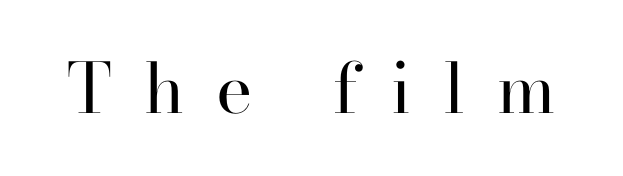
Q: Is the text bold? A: No.
Q: Is the text italic (slanted)? A: No, it is upright.
Q: Is the typeface a serif or a sans-serif typeface? A: Serif.
Q: Is the text underlined? A: No.
Q: Is the spacing between letters normal or unusually wide? A: Unusually wide.
Q: Width (condensed, normal, or wide)? A: Normal.
Q: Stroke contrast? A: High.
Q: x-height? A: Small.
Q: Monospaced? A: No.
